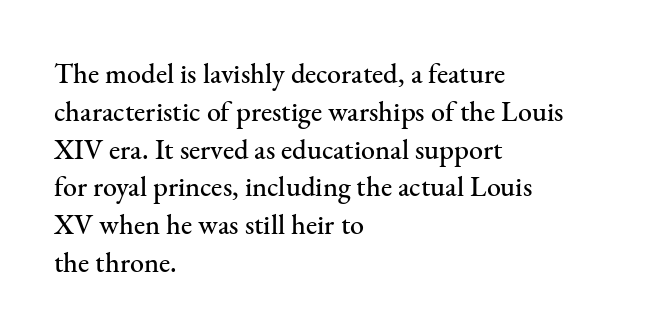
The image shows 28 px serif type, upright; set left-aligned, normal line spacing (1.35x), normal letter spacing, not underlined; medium stroke contrast and a small x-height.
